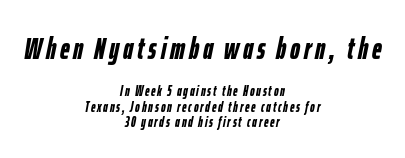
Q: Is the text bold? A: Yes.
Q: Is the text italic (slanted)? A: Yes, it leans right by about 12 degrees.
Q: Is the text underlined? A: No.
Q: How is the paragraph aligned? A: Centered.
Q: Is the spacing between lines tight, normal or loose? A: Tight.
Q: Which block of text is set in a larger size, the first (top) or the second (bottom)? A: The first (top) one.
Q: Width (condensed, normal, or wide)? A: Condensed.
Q: Stroke contrast? A: Low.
Q: x-height? A: Medium.
Q: Monospaced? A: No.
